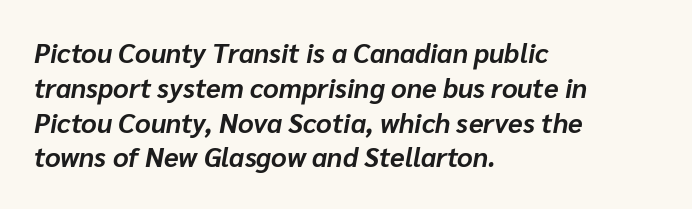
The image shows 27 px bold type, italic (leaning right); set left-aligned, normal line spacing (1.29x), normal letter spacing, not underlined.
